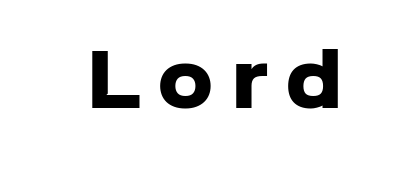
Q: Is the text bold? A: Yes.
Q: Is the text italic (slanted)? A: No, it is upright.
Q: Is the typeface a serif or a sans-serif typeface? A: Sans-serif.
Q: Is the text underlined? A: No.
Q: Is the spacing between letters normal or unusually wide? A: Unusually wide.
Q: Width (condensed, normal, or wide)? A: Normal.
Q: Stroke contrast? A: Low.
Q: x-height? A: Medium.
Q: Monospaced? A: No.
